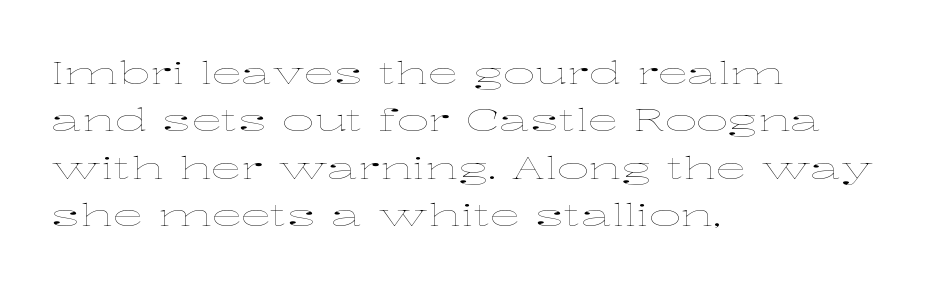
The image shows 31 px thin, wide type, upright; set left-aligned, normal line spacing (1.53x), normal letter spacing, not underlined; low stroke contrast and a medium x-height.
